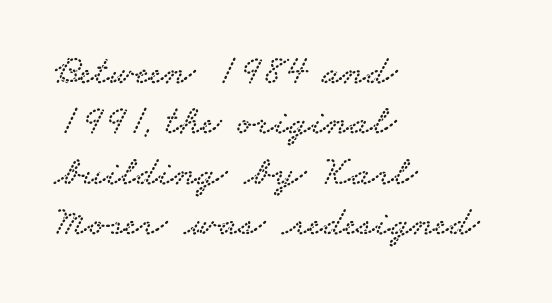
Q: Is the typeface a serif or a sans-serif typeface? A: Serif.
Q: Is the text underlined? A: No.
Q: How is the paragraph aligned? A: Left-aligned.
Q: Is the spacing between letters normal or unusually wide? A: Normal.
Q: Width (condensed, normal, or wide)? A: Wide.
Q: Stroke contrast? A: Low.
Q: x-height? A: Small.
Q: Monospaced? A: No.
